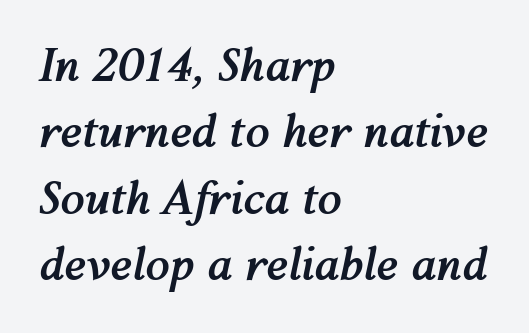
The image shows 44 px semibold type, italic (leaning right); set left-aligned, normal line spacing (1.51x), normal letter spacing, not underlined; medium stroke contrast and a medium x-height.
